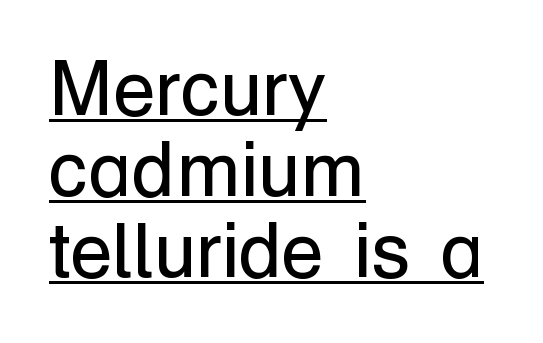
You can tell from the bare stems that sans-serif type was used. Varying glyph widths throughout — classic text-font behaviour. The typesetter chose a ragged-right arrangement here. The letterforms sit at book weight or below. Tightly led — the rows are bunched. Ascenders rise straight up at ninety degrees.
